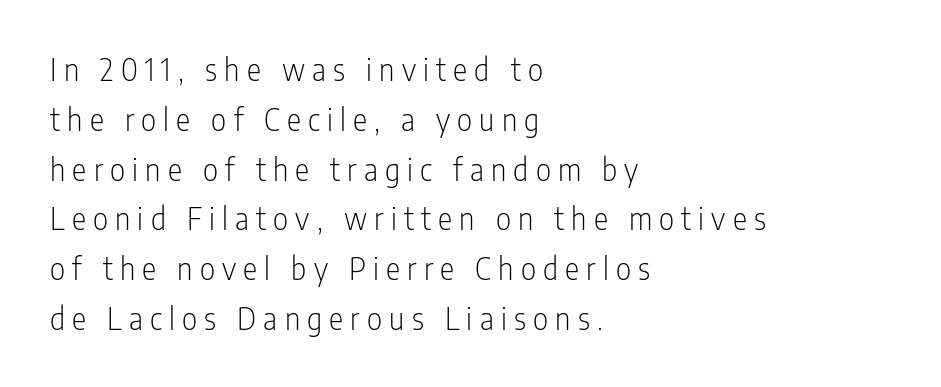
The image shows 30 px light, condensed sans-serif type, upright; set left-aligned, normal line spacing (1.66x), unusually wide letter spacing (+0.24 em), not underlined; low stroke contrast and a medium x-height.
